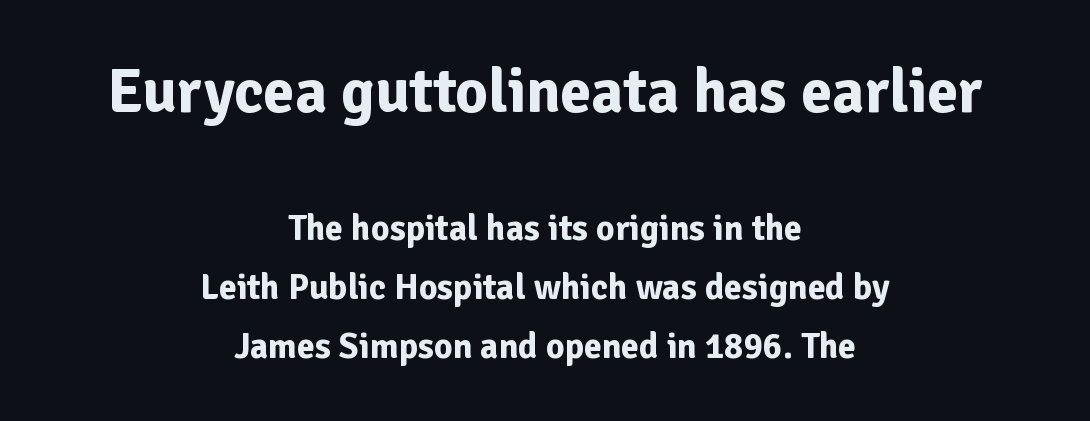
The image shows 63 px bold sans-serif type, upright; set centered, normal line spacing (1.64x), normal letter spacing, not underlined; the first (top) block is 1.75x larger; low stroke contrast and a medium x-height.
